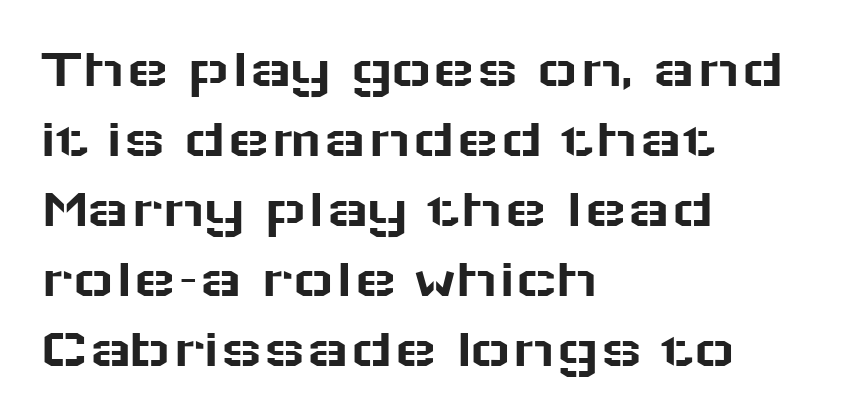
Standard letterfit; no display-style spreading of the glyphs. One-word summary of the alignment: left. Unmarked baselines from the first word to the last. Nope, not italic — everything's standing straight. Here the designer chose a conventional face with non-uniform glyph widths. Letterform terminals end flat and unadorned throughout the passage.
